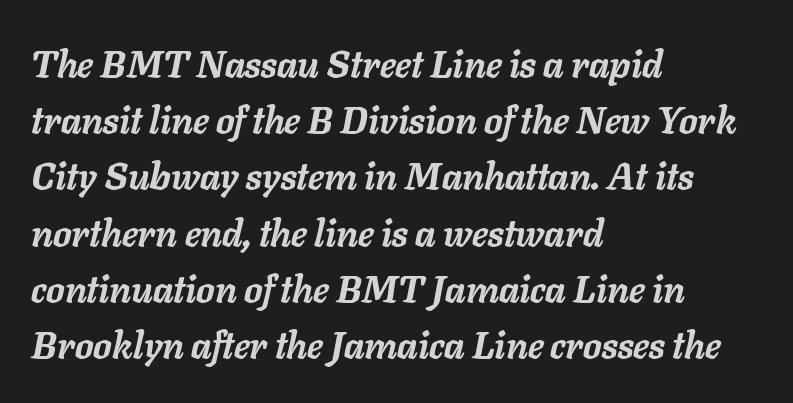
{"italic": "yes", "lean": "right", "slant_degrees": 11, "bold": "yes", "weight": "semibold", "width": "normal", "stroke_contrast": "low", "x_height": "medium", "monospaced": "no", "underline": "no", "align": "left", "line_spacing": "normal", "line_spacing_ratio": 1.52, "letter_spacing": "normal", "letter_spacing_em": 0.0, "glyph_px": 37}
